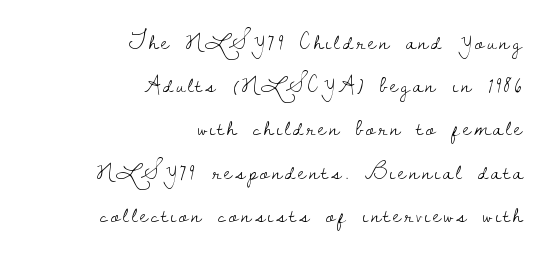
The space beneath each line is pristine and unruled. Letters have the restrained weight of plain body copy at most. The paragraph shown leans on its right margin.
